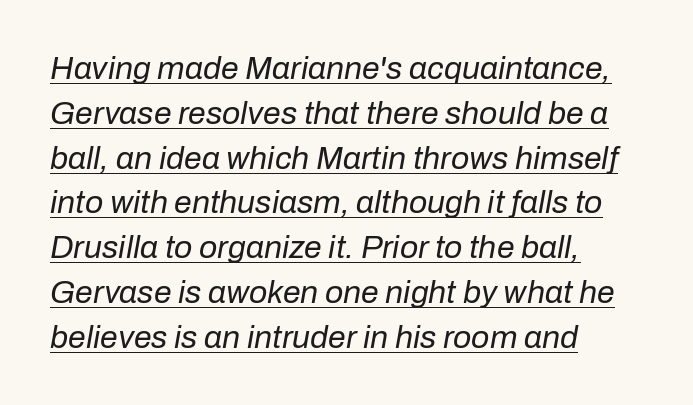
Quick note: italic. Inter-character spacing is left at the font's built-in metrics. The passage shown is typed in a proportional face where columns would drift. The cut favours lightness, reaching ordinary text weight at its darkest. Alignment: flush left.
